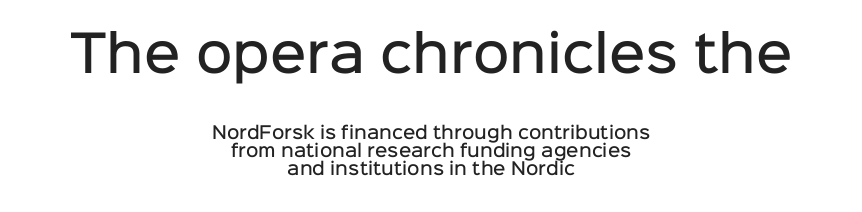
Stroke terminals: plain, sans-serif. Cramped leading. Caption: multi-line text, centered on the measure. The emphasis by scale lands on block number one, above. This is the regular roman posture of the typeface. Characters follow at the spacing the type designer built in.
